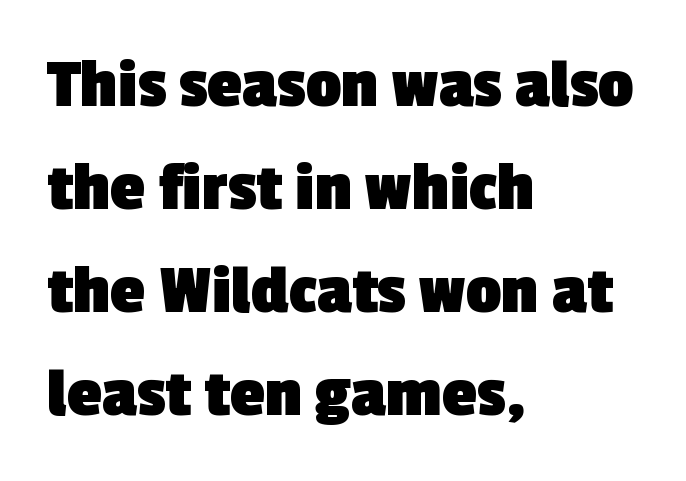
Q: Is the text bold? A: Yes.
Q: Is the typeface a serif or a sans-serif typeface? A: Sans-serif.
Q: Is the text underlined? A: No.
Q: How is the paragraph aligned? A: Left-aligned.
Q: Is the spacing between letters normal or unusually wide? A: Normal.
Q: Is the spacing between lines tight, normal or loose? A: Normal.
Q: Width (condensed, normal, or wide)? A: Normal.
Q: x-height? A: Medium.
Q: Monospaced? A: No.
